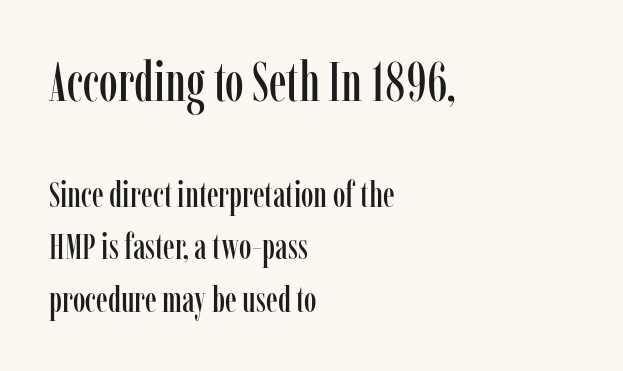
Q: Is the text italic (slanted)? A: No, it is upright.
Q: Is the typeface a serif or a sans-serif typeface? A: Serif.
Q: Is the text underlined? A: No.
Q: How is the paragraph aligned? A: Left-aligned.
Q: Is the spacing between letters normal or unusually wide? A: Normal.
Q: Is the spacing between lines tight, normal or loose? A: Normal.
Q: Which block of text is set in a larger size, the first (top) or the second (bottom)? A: The first (top) one.
Q: Width (condensed, normal, or wide)? A: Condensed.
Q: Stroke contrast? A: Low.
Q: x-height? A: Medium.
Q: Monospaced? A: No.
